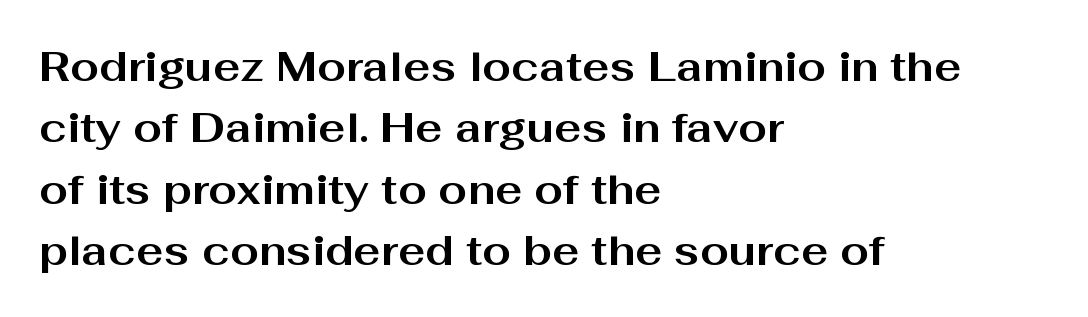
The compositor pushed each line to the left boundary. Leading: standard. Italic? Not at all — the glyphs are vertical. The passage shown is typed in a proportional face where columns would drift. Bold? Absolutely — the strokes are thick and heavy.
